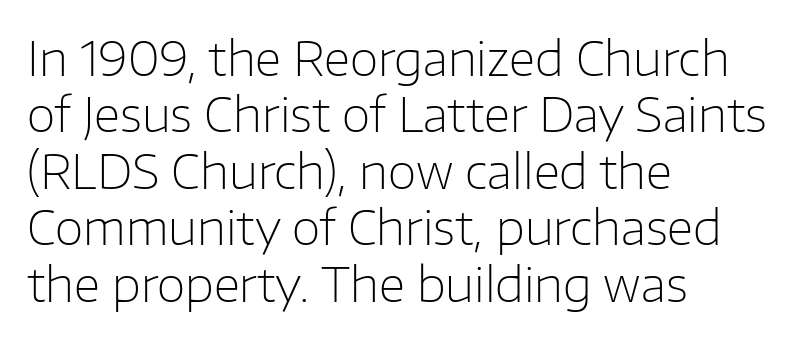
The image shows 47 px light sans-serif type, upright; set left-aligned, line spacing 1.2x, normal letter spacing, not underlined; low stroke contrast and a medium x-height.
